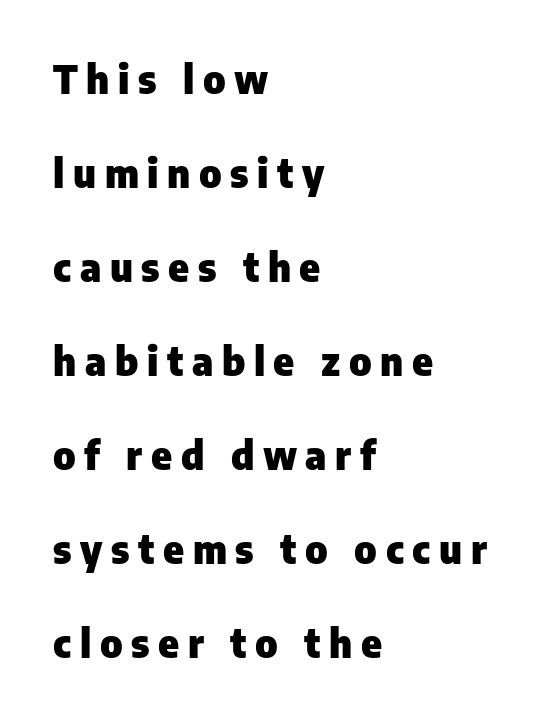
Q: Is the text bold? A: Yes.
Q: Is the text italic (slanted)? A: No, it is upright.
Q: Is the typeface a serif or a sans-serif typeface? A: Sans-serif.
Q: Is the text underlined? A: No.
Q: How is the paragraph aligned? A: Left-aligned.
Q: Is the spacing between letters normal or unusually wide? A: Unusually wide.
Q: Is the spacing between lines tight, normal or loose? A: Loose.
Q: Width (condensed, normal, or wide)? A: Normal.
Q: Stroke contrast? A: Low.
Q: x-height? A: Medium.
Q: Monospaced? A: No.
